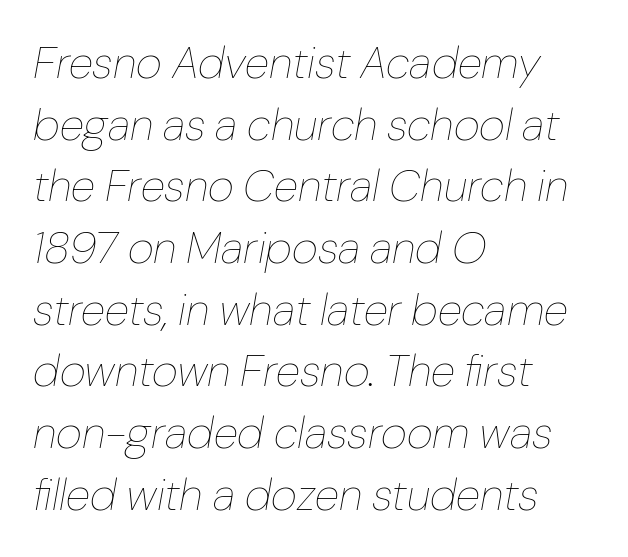
The image shows 45 px thin type, italic (leaning right); set left-aligned, normal line spacing (1.37x), normal letter spacing, not underlined; low stroke contrast and a medium x-height.
